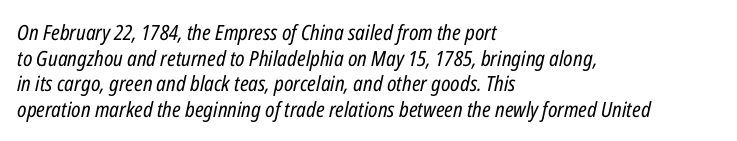
One-word summary of the alignment: left. Would a proofreader flag this as italicized? Yes. No word sits above an underline. No heavy texture on the line: the type isn't bold.
